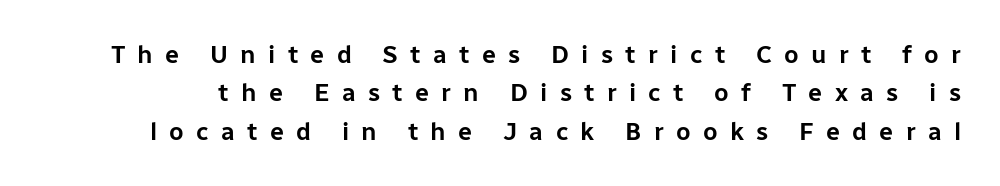
The image shows 25 px text type, upright; set normal line spacing (1.54x), unusually wide letter spacing (+0.49 em), not underlined.
